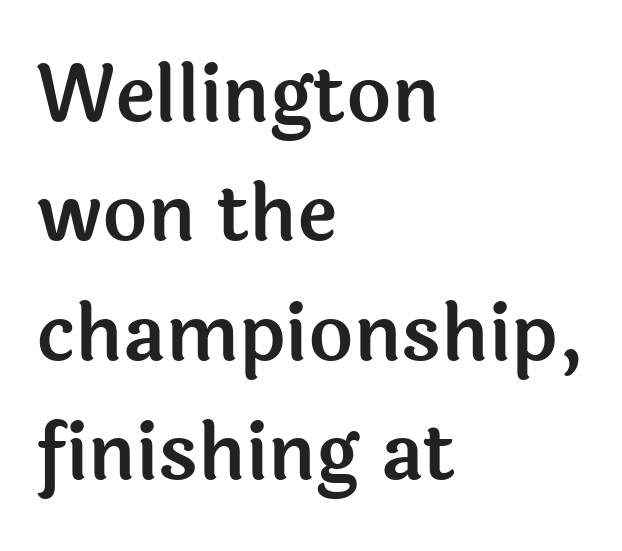
Q: Is the text italic (slanted)? A: No, it is upright.
Q: Is the typeface a serif or a sans-serif typeface? A: Sans-serif.
Q: Is the text underlined? A: No.
Q: How is the paragraph aligned? A: Left-aligned.
Q: Is the spacing between letters normal or unusually wide? A: Normal.
Q: Is the spacing between lines tight, normal or loose? A: Normal.
Q: Width (condensed, normal, or wide)? A: Normal.
Q: x-height? A: Medium.
Q: Monospaced? A: No.
